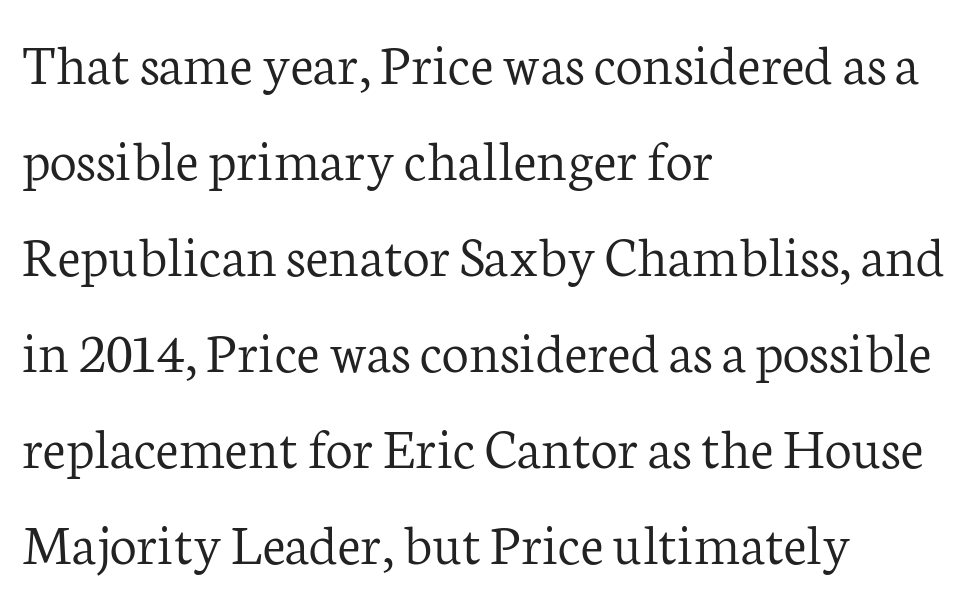
The image shows 60 px light serif type, upright; set left-aligned, normal line spacing (1.6x), normal letter spacing, not underlined; low stroke contrast and a medium x-height.
